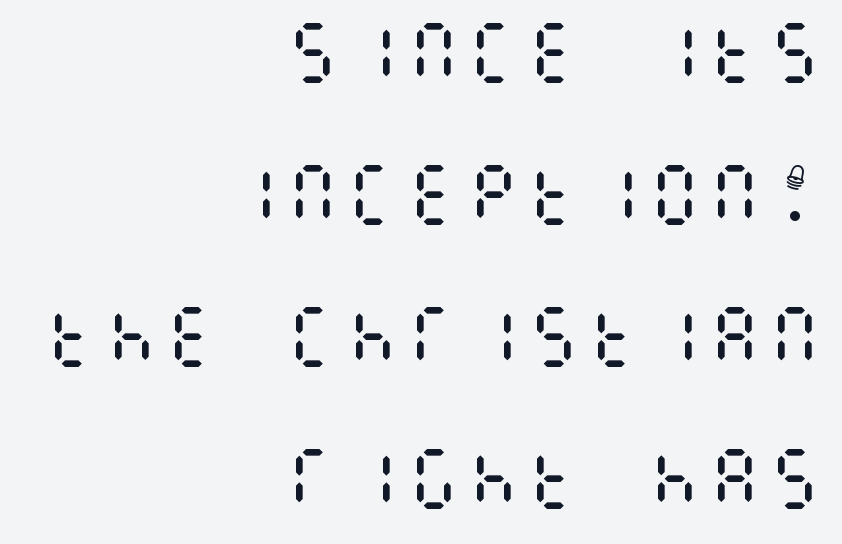
Q: Is the text bold? A: No.
Q: Is the text italic (slanted)? A: No, it is upright.
Q: Is the text underlined? A: No.
Q: How is the paragraph aligned? A: Right-aligned.
Q: Is the spacing between lines tight, normal or loose? A: Loose.
Q: Width (condensed, normal, or wide)? A: Condensed.
Q: Stroke contrast? A: Medium.
Q: x-height? A: Large.
